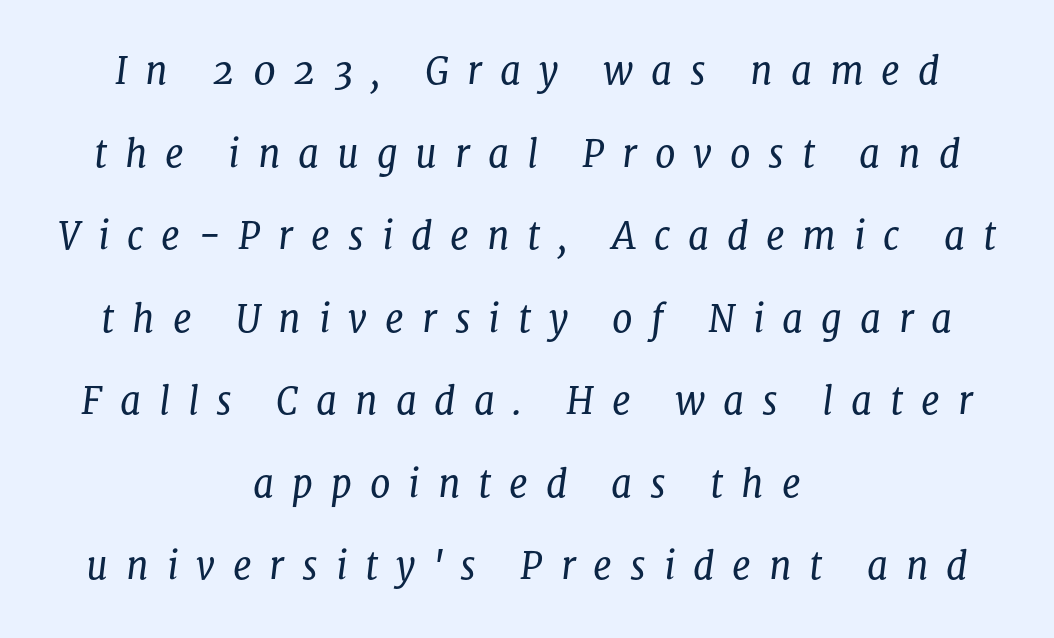
This sample uses a serif face. A great deal of white space separates one row of letters from the next. No heavy texture on the line: the type isn't bold. Is the letter spacing exaggerated? Yes — the characters are pushed far apart. The gap between lines stays unmarked. Rendered with sloped, italic letterforms.
